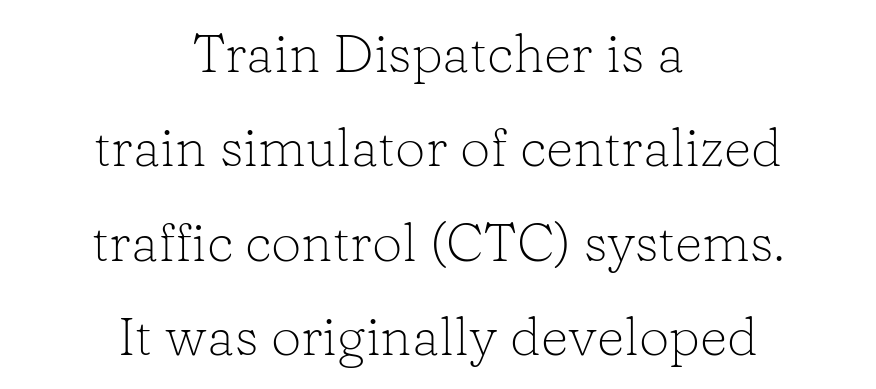
{"serif": "yes", "italic": "no", "bold": "no", "weight": "light", "width": "normal", "stroke_contrast": "low", "x_height": "medium", "monospaced": "no", "underline": "no", "align": "center", "line_spacing_ratio": 1.75, "letter_spacing": "normal", "letter_spacing_em": 0.0, "glyph_px": 54}
